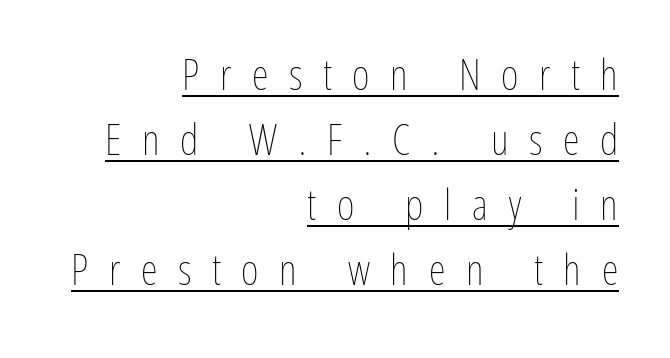
The lines sit at an ordinary, default distance from one another. Honestly, the underline is the first thing you notice here. Caption: face not bold, strokes unweighted. Do the characters align in a grid? No, the font is proportional. No italicization has been applied; the sample stays upright.
